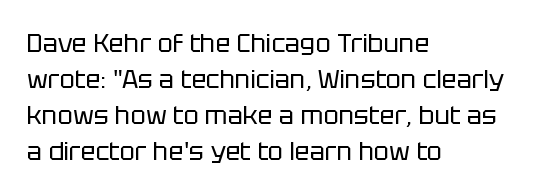
Q: Is the text bold? A: No.
Q: Is the text italic (slanted)? A: No, it is upright.
Q: Is the text underlined? A: No.
Q: How is the paragraph aligned? A: Left-aligned.
Q: Is the spacing between letters normal or unusually wide? A: Normal.
Q: Is the spacing between lines tight, normal or loose? A: Normal.
